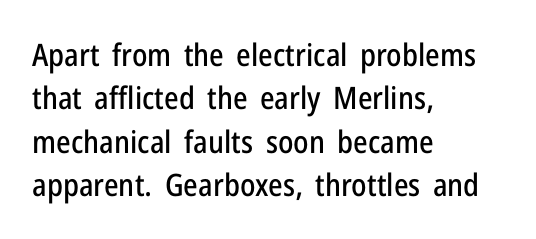
{"serif": "no", "italic": "no", "width": "condensed", "stroke_contrast": "low", "x_height": "medium", "monospaced": "no", "underline": "no", "align": "left", "line_spacing": "normal", "line_spacing_ratio": 1.4, "letter_spacing": "normal", "letter_spacing_em": 0.0, "glyph_px": 31}
